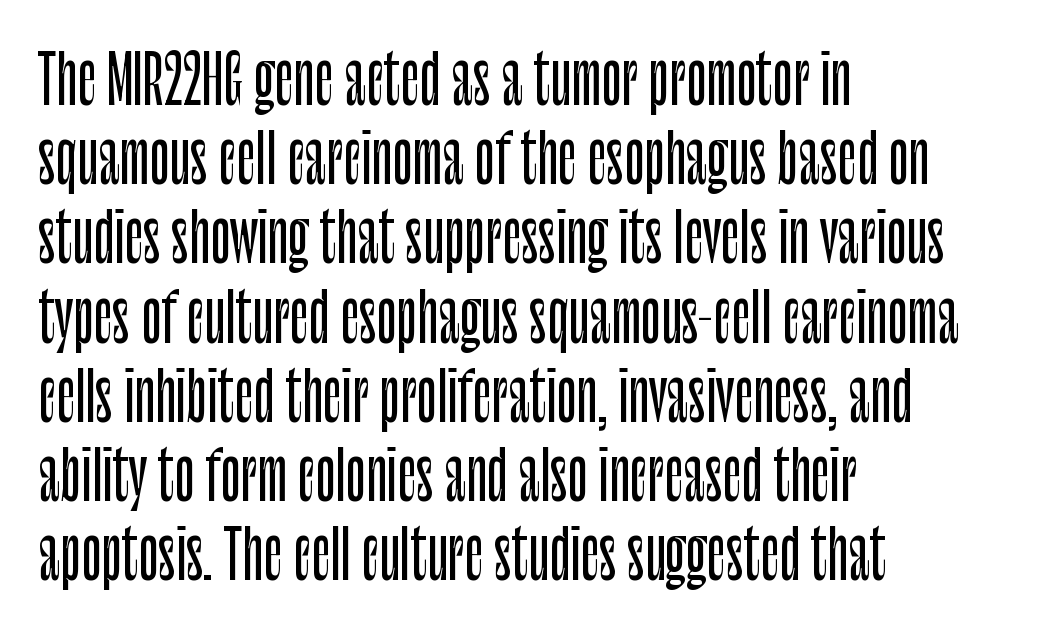
The image shows 66 px condensed sans-serif type, upright; set left-aligned, line spacing 1.2x, normal letter spacing, not underlined; low stroke contrast and a large x-height.
